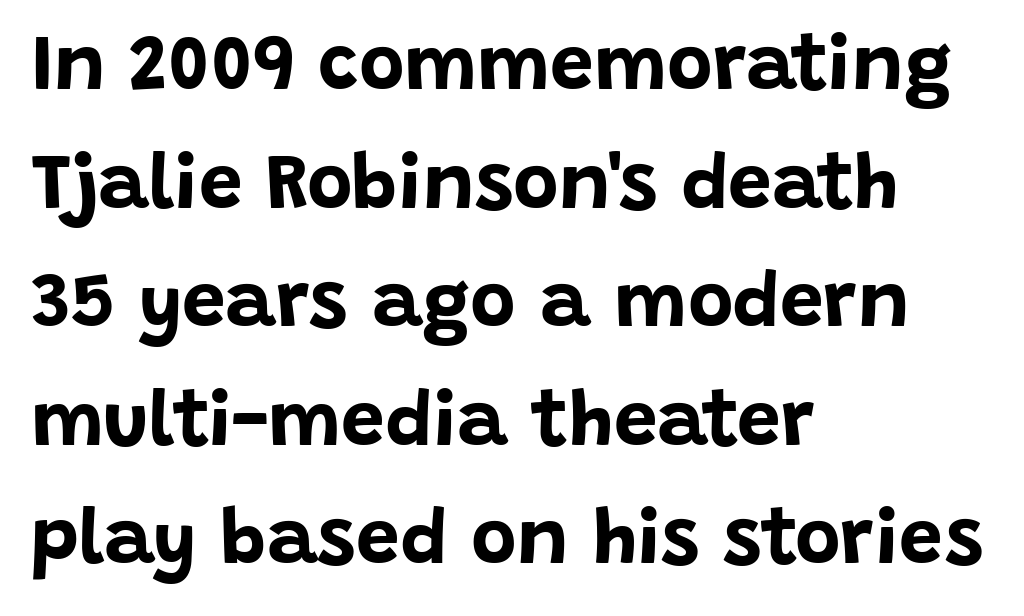
{"serif": "no", "italic": "no", "bold": "yes", "weight": "bold", "width": "normal", "stroke_contrast": "low", "x_height": "large", "monospaced": "no", "underline": "no", "align": "left", "line_spacing": "normal", "line_spacing_ratio": 1.52, "letter_spacing": "normal", "letter_spacing_em": 0.0, "glyph_px": 78}
